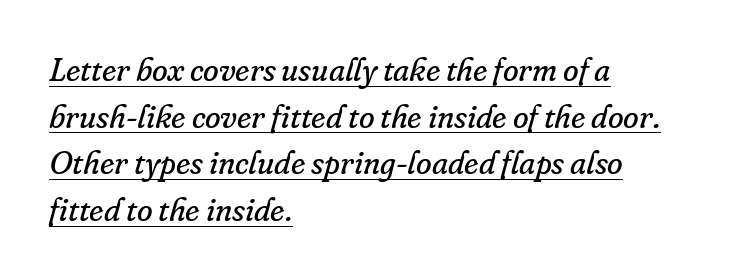
Q: Is the text bold? A: No.
Q: Is the text italic (slanted)? A: Yes, it leans right by about 16 degrees.
Q: Is the typeface a serif or a sans-serif typeface? A: Serif.
Q: Is the text underlined? A: Yes.
Q: How is the paragraph aligned? A: Left-aligned.
Q: Is the spacing between letters normal or unusually wide? A: Normal.
Q: Is the spacing between lines tight, normal or loose? A: Normal.
Q: Width (condensed, normal, or wide)? A: Normal.
Q: Stroke contrast? A: Low.
Q: x-height? A: Small.
Q: Monospaced? A: No.
